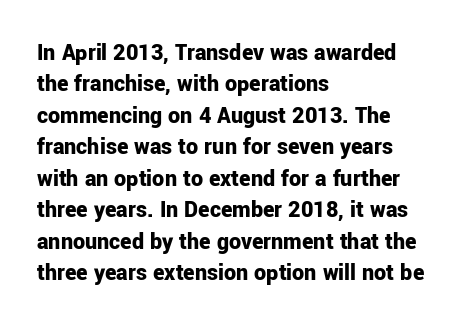
The image shows 24 px bold type, upright; set left-aligned, normal line spacing (1.31x), normal letter spacing, not underlined.
